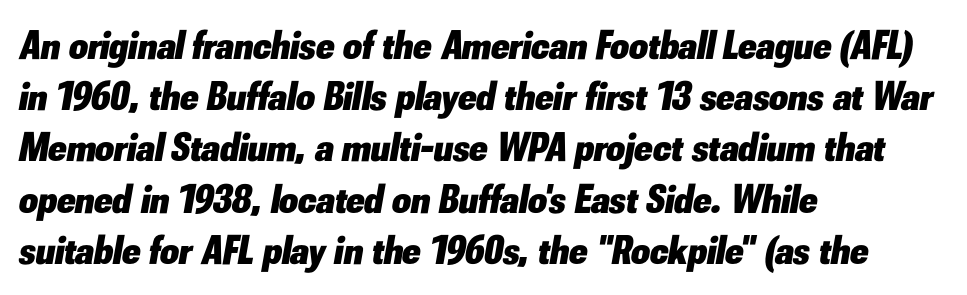
The setting favours the left margin, as ordinary paragraphs usually do. Every character sits at an angle, as italics do. What stands out about the letter spacing? Nothing — it is the standard amount. A typesetter would call this leading conventional body-copy spacing. A bare baseline throughout the passage. Typographic density is high because the face is bold.
